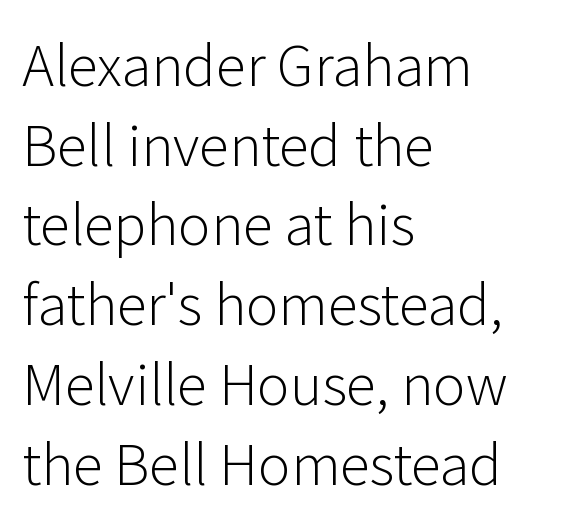
Q: Is the text bold? A: No.
Q: Is the text italic (slanted)? A: No, it is upright.
Q: Is the typeface a serif or a sans-serif typeface? A: Sans-serif.
Q: Is the text underlined? A: No.
Q: How is the paragraph aligned? A: Left-aligned.
Q: Is the spacing between letters normal or unusually wide? A: Normal.
Q: Is the spacing between lines tight, normal or loose? A: Normal.
Q: Width (condensed, normal, or wide)? A: Normal.
Q: Stroke contrast? A: Low.
Q: x-height? A: Medium.
Q: Monospaced? A: No.
